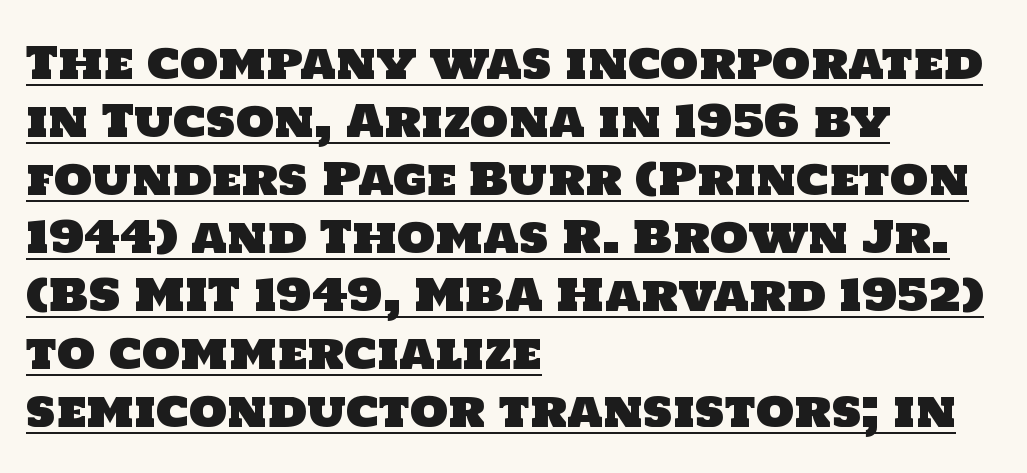
{"serif": "no", "width": "normal", "stroke_contrast": "low", "x_height": "large", "monospaced": "no", "underline": "yes", "align": "left", "line_spacing": "normal", "line_spacing_ratio": 1.32, "letter_spacing": "normal", "letter_spacing_em": 0.0, "glyph_px": 44}
